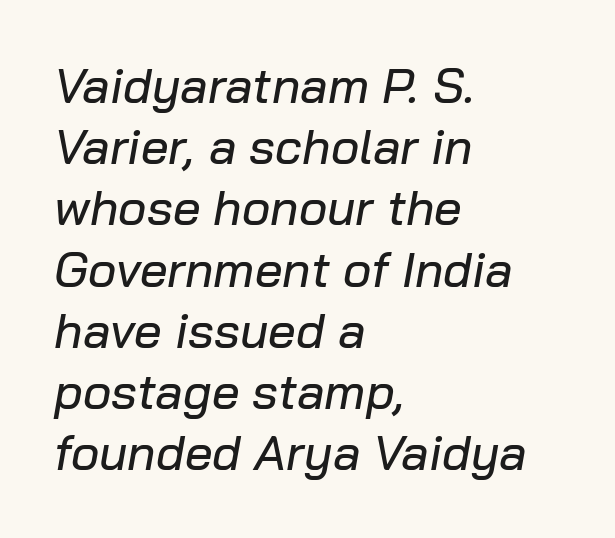
{"italic": "yes", "lean": "right", "slant_degrees": 10, "width": "normal", "stroke_contrast": "low", "x_height": "medium", "monospaced": "no", "underline": "no", "align": "left", "line_spacing": "normal", "line_spacing_ratio": 1.25, "letter_spacing": "normal", "letter_spacing_em": 0.0, "glyph_px": 49}
